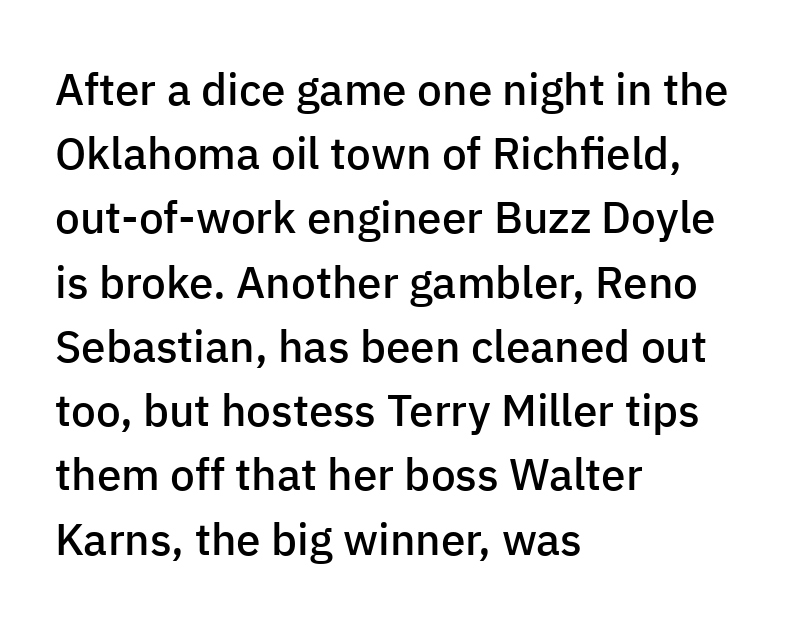
{"serif": "no", "italic": "no", "bold": "semi", "weight": "semibold", "width": "normal", "stroke_contrast": "low", "x_height": "medium", "monospaced": "no", "underline": "no", "align": "left", "line_spacing": "normal", "line_spacing_ratio": 1.46, "letter_spacing": "normal", "letter_spacing_em": 0.0, "glyph_px": 44}
